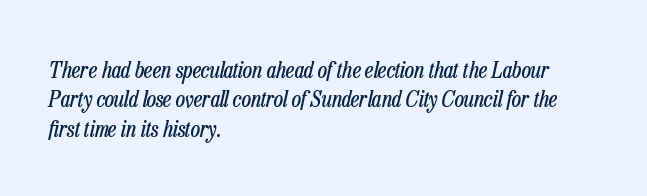
Q: Is the text bold? A: No.
Q: Is the text italic (slanted)? A: Yes, it leans right by about 13 degrees.
Q: Is the text underlined? A: No.
Q: How is the paragraph aligned? A: Left-aligned.
Q: Is the spacing between letters normal or unusually wide? A: Normal.
Q: Is the spacing between lines tight, normal or loose? A: Normal.
